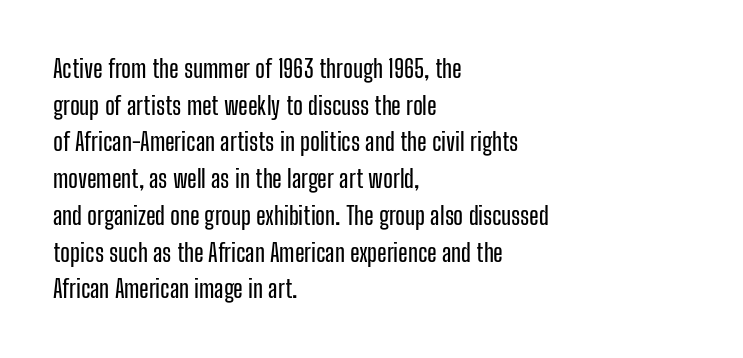
{"italic": "no", "underline": "no", "align": "left", "line_spacing": "normal", "line_spacing_ratio": 1.47, "letter_spacing": "normal", "letter_spacing_em": 0.0, "glyph_px": 25}
